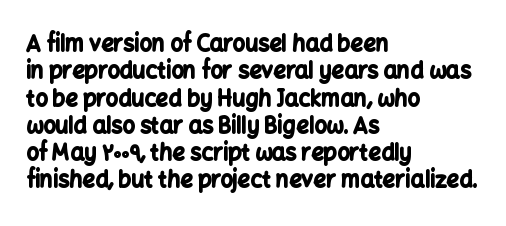
The image shows 22 px bold type, upright; set left-aligned, line spacing 1.24x, normal letter spacing, not underlined.
